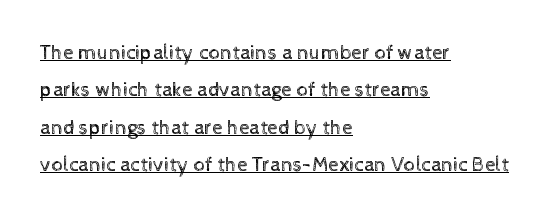
Visually the block forms a straight wall on the left and a jagged coastline on the right. These lines were composed using upright roman letters. Standard letterfit; no display-style spreading of the glyphs. Somebody hit Ctrl+U on this one — the words are underlined.
